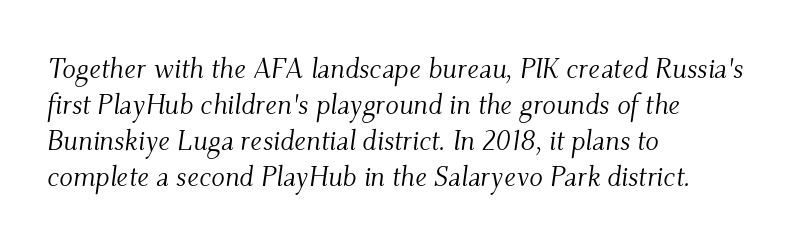
The image shows 28 px light serif type, italic (leaning right); set left-aligned, normal line spacing (1.29x), normal letter spacing, not underlined; medium stroke contrast and a small x-height.
